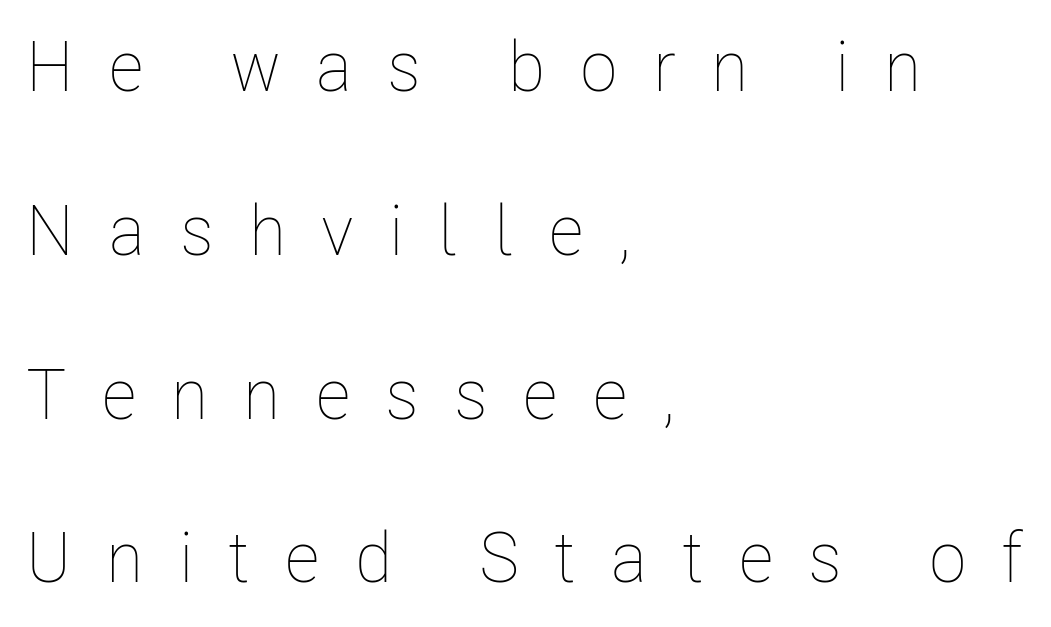
The image shows 70 px thin, condensed type, upright; set left-aligned, loose line spacing (2.34x), unusually wide letter spacing (+0.5 em), not underlined; low stroke contrast and a medium x-height.
